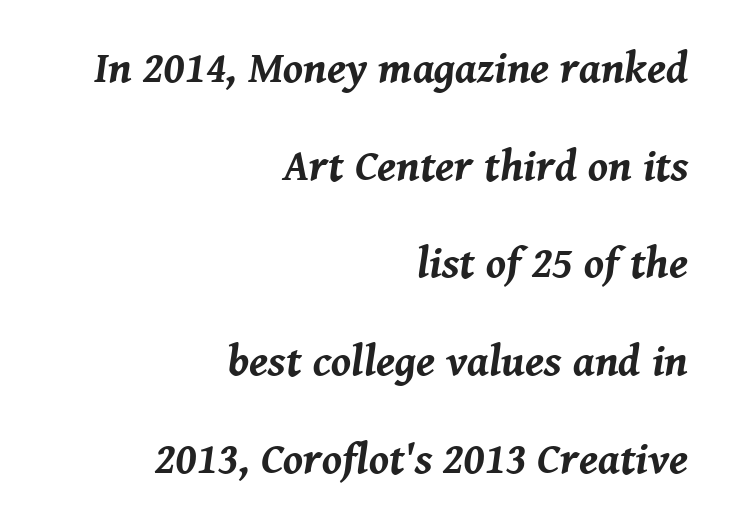
{"italic": "yes", "lean": "right", "slant_degrees": 8, "bold": "yes", "weight": "bold", "width": "normal", "stroke_contrast": "medium", "x_height": "medium", "monospaced": "no", "underline": "no", "align": "right", "line_spacing": "loose", "line_spacing_ratio": 2.22, "letter_spacing": "normal", "letter_spacing_em": 0.0, "glyph_px": 44}
